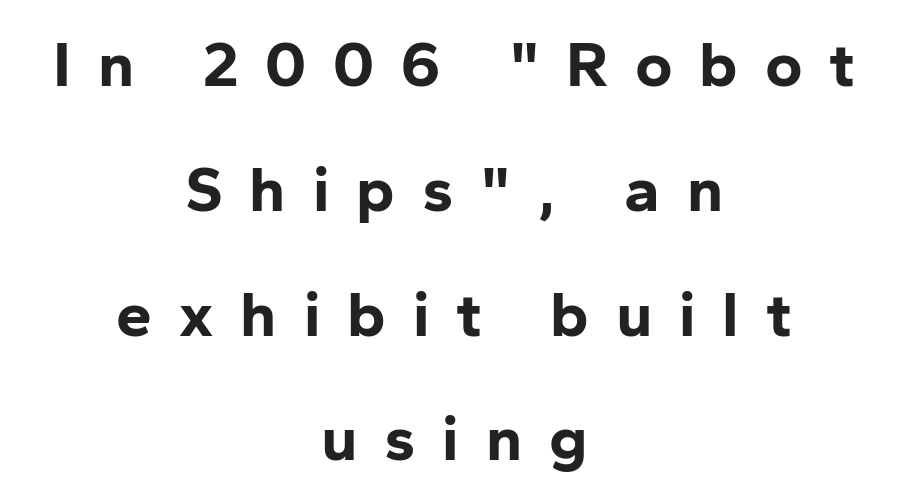
The image shows 64 px bold sans-serif type, upright; set centered, loose line spacing (1.95x), unusually wide letter spacing (+0.42 em), not underlined; low stroke contrast and a medium x-height.
